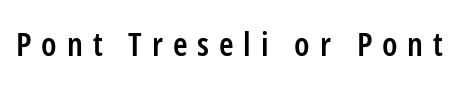
{"serif": "no", "italic": "no", "bold": "semi", "weight": "semibold", "width": "condensed", "stroke_contrast": "low", "x_height": "medium", "monospaced": "no", "underline": "no", "letter_spacing": "wide", "letter_spacing_em": 0.3, "glyph_px": 33}
